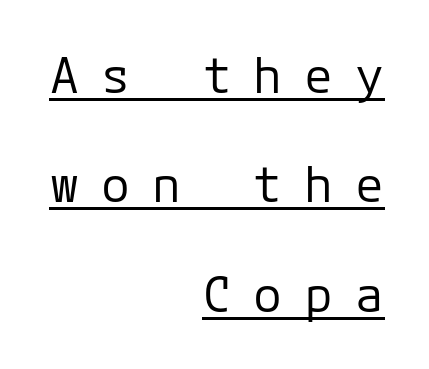
The rendering anchors every line to the right-hand side. Spacing between characters has been opened up far beyond the box default. Glance below the letters and you will spot a drawn line. It's the straight-up-and-down kind of type.
